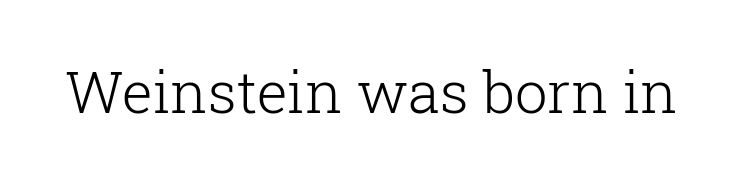
{"serif": "yes", "italic": "no", "bold": "no", "weight": "light", "width": "normal", "stroke_contrast": "low", "x_height": "medium", "monospaced": "no", "underline": "no", "letter_spacing": "normal", "letter_spacing_em": 0.0, "glyph_px": 58}
